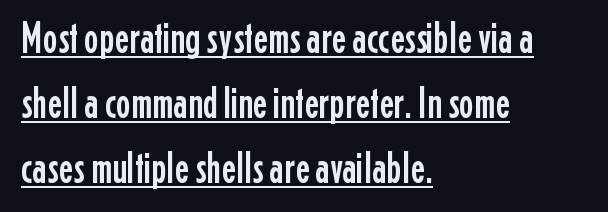
Q: Is the text italic (slanted)? A: No, it is upright.
Q: Is the typeface a serif or a sans-serif typeface? A: Sans-serif.
Q: Is the text underlined? A: Yes.
Q: How is the paragraph aligned? A: Left-aligned.
Q: Is the spacing between letters normal or unusually wide? A: Normal.
Q: Is the spacing between lines tight, normal or loose? A: Normal.
Q: Width (condensed, normal, or wide)? A: Condensed.
Q: Stroke contrast? A: Low.
Q: x-height? A: Medium.
Q: Monospaced? A: No.
